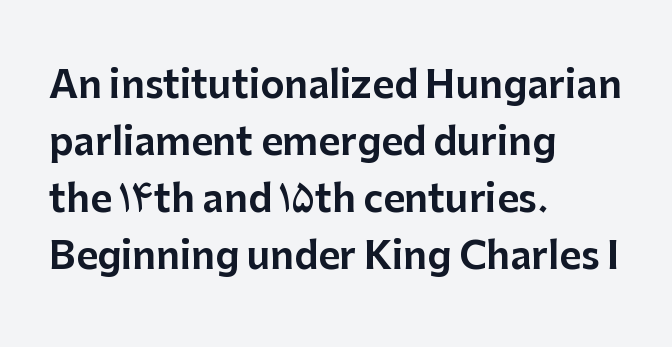
Q: Is the text italic (slanted)? A: No, it is upright.
Q: Is the typeface a serif or a sans-serif typeface? A: Sans-serif.
Q: Is the text underlined? A: No.
Q: How is the paragraph aligned? A: Left-aligned.
Q: Is the spacing between letters normal or unusually wide? A: Normal.
Q: Is the spacing between lines tight, normal or loose? A: Normal.
Q: Width (condensed, normal, or wide)? A: Normal.
Q: Stroke contrast? A: Low.
Q: x-height? A: Medium.
Q: Monospaced? A: No.
